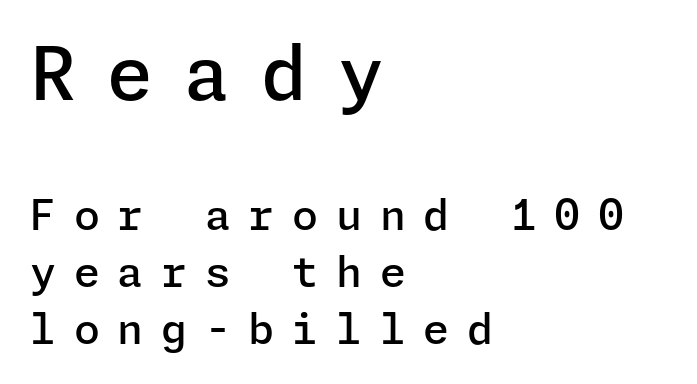
Q: Is the text bold? A: Semi-bold.
Q: Is the text italic (slanted)? A: No, it is upright.
Q: Is the typeface a serif or a sans-serif typeface? A: Sans-serif.
Q: Is the text underlined? A: No.
Q: How is the paragraph aligned? A: Left-aligned.
Q: Is the spacing between letters normal or unusually wide? A: Unusually wide.
Q: Is the spacing between lines tight, normal or loose? A: Normal.
Q: Which block of text is set in a larger size, the first (top) or the second (bottom)? A: The first (top) one.
Q: Width (condensed, normal, or wide)? A: Normal.
Q: Stroke contrast? A: Low.
Q: x-height? A: Medium.
